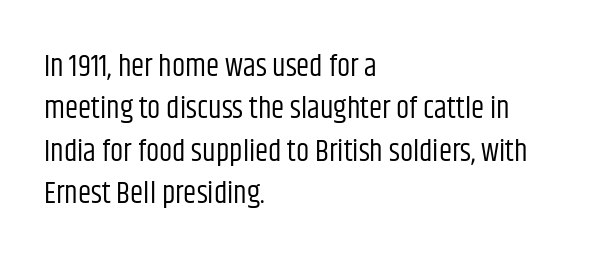
Note the varied advance widths — an 'i' is clearly narrower than an 'm'. In CSS terms this would be text-align: left. You could call the tracking neutral — neither tight nor loose. If you drew a line through each stem, it would be perfectly vertical. Any mark beneath the type? The region is blank. This sample uses a sans-serif face.
